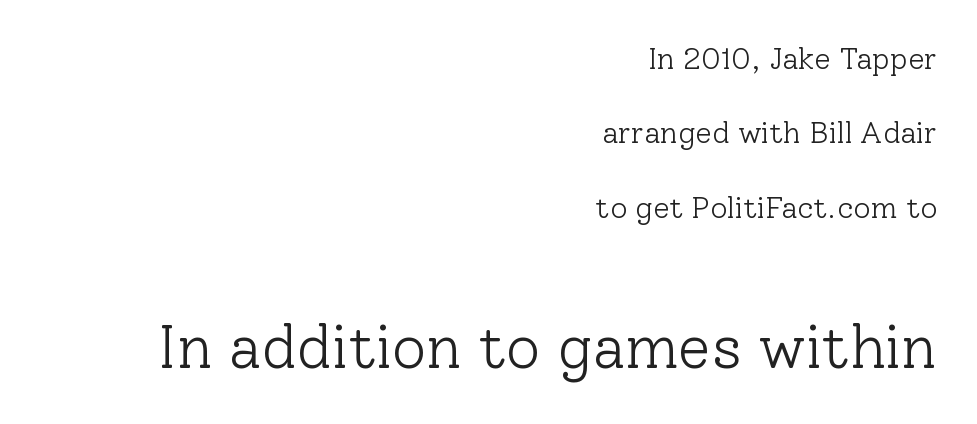
Alignment: flush right. Larger block? The one below; the one above is distinctly smaller. One glance says open: line gaps are wider than usual. This is serif lettering, the kind often seen in printed books.
